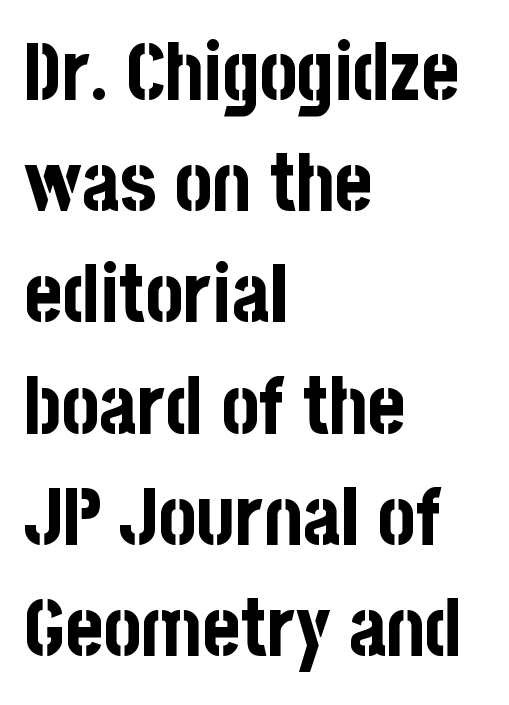
Each word holds together tightly as a unit, with standard inter-letter gaps. Compared with a centered layout, this one pins lines to the left instead. Tall strokes in this sample are plumb rather than angled. Students, this is bold: see how much ink each stroke carries. This sample uses a sans-serif face.
